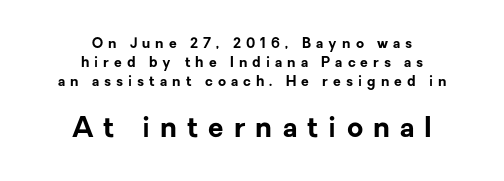
Q: Is the text bold? A: Yes.
Q: Is the text italic (slanted)? A: No, it is upright.
Q: Is the typeface a serif or a sans-serif typeface? A: Sans-serif.
Q: Is the text underlined? A: No.
Q: How is the paragraph aligned? A: Centered.
Q: Is the spacing between letters normal or unusually wide? A: Unusually wide.
Q: Is the spacing between lines tight, normal or loose? A: Normal.
Q: Which block of text is set in a larger size, the first (top) or the second (bottom)? A: The second (bottom) one.
Q: Width (condensed, normal, or wide)? A: Normal.
Q: Stroke contrast? A: Low.
Q: x-height? A: Medium.
Q: Monospaced? A: No.
